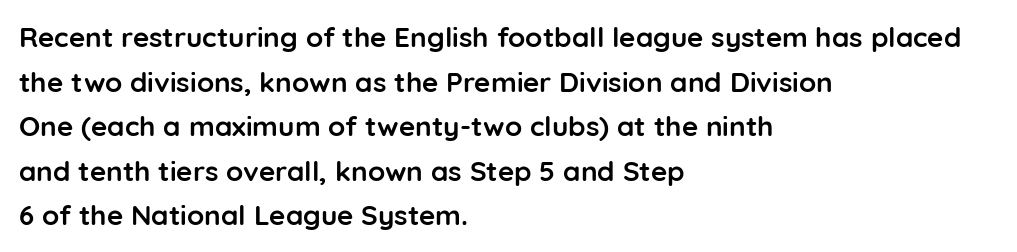
The rendering keeps characters at their native spacing. Notice how the passage keeps a crisp vertical edge on the left only. The typeface chosen for these lines omits serifs. Strokes here are thick enough to call this a true bold. The vertical gap from one line to the next is medium. Note the varied advance widths — an 'i' is clearly narrower than an 'm'.
